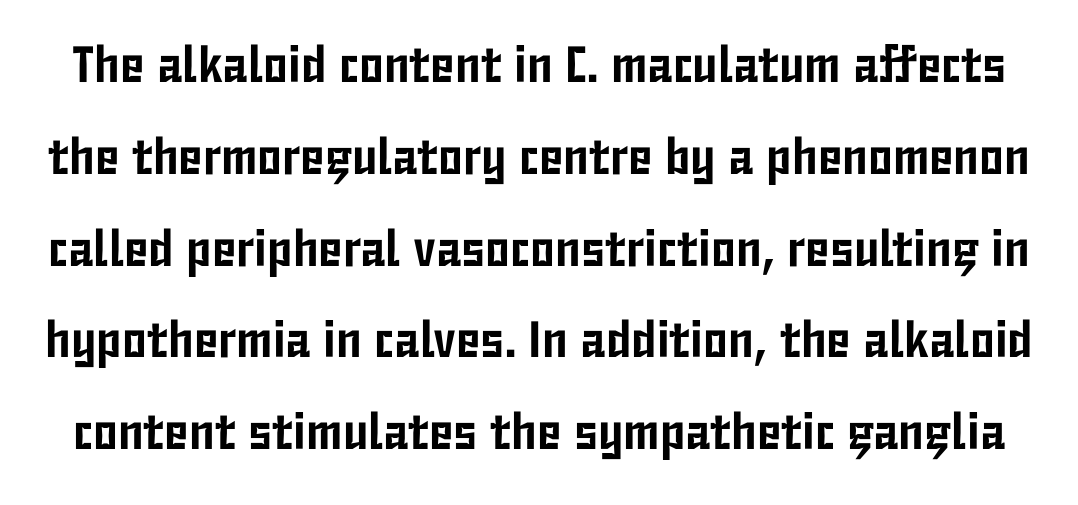
The image shows 51 px condensed sans-serif type, upright; set line spacing 1.8x, normal letter spacing, not underlined; low stroke contrast and a medium x-height.
